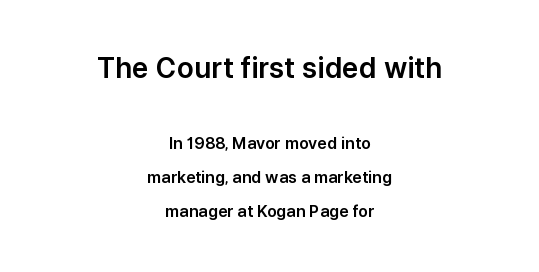
The image shows 28 px sans-serif type, upright; set centered, loose line spacing (2.15x), normal letter spacing, not underlined; the first (top) block is 1.75x larger; low stroke contrast and a medium x-height.
